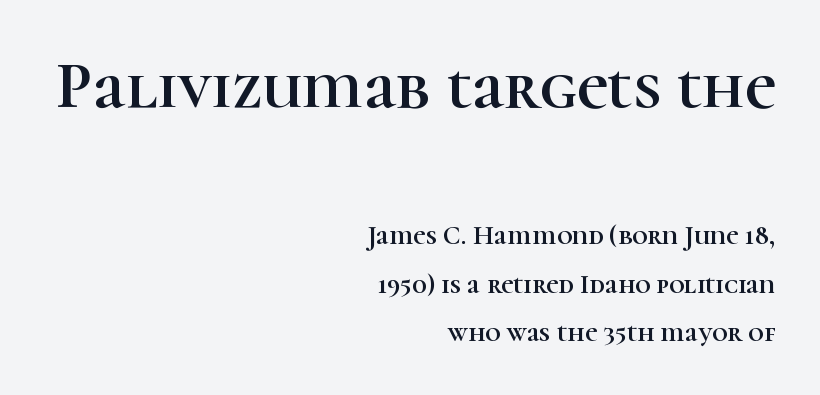
This is roman type, the default non-slanted kind. Observe the ordinary spacing: letters are neighbours, not strangers. Top chunk: large. Bottom chunk: small. This rendering employs a face with finishing strokes, i.e., a serif. Caption: multi-line text, flush right, ragged left.
